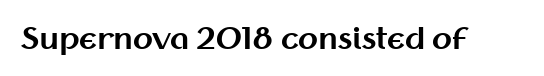
The image shows 29 px bold sans-serif type, upright; set normal letter spacing, not underlined; medium stroke contrast and a medium x-height.
